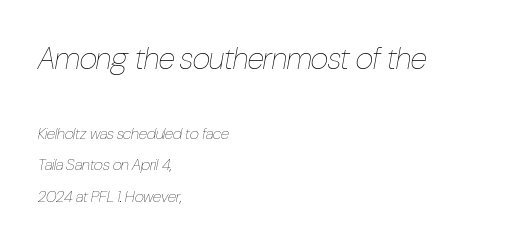
The paragraph has a hard left edge and a soft right edge. Does the leading feel generous? Absolutely, it's lavish. How are the letters spaced? Ordinarily, with no added tracking. The face used here is proportionally spaced, like ordinary book or web type. The passage shown is not bold in any degree. The specimen omits any rule beneath the text block's lines.
